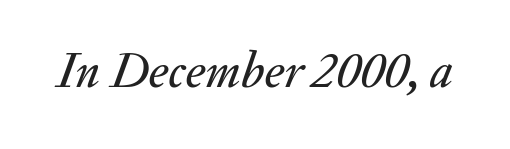
{"italic": "yes", "lean": "right", "slant_degrees": 20, "width": "normal", "stroke_contrast": "medium", "x_height": "small", "monospaced": "no", "underline": "no", "letter_spacing": "normal", "letter_spacing_em": 0.0, "glyph_px": 50}
